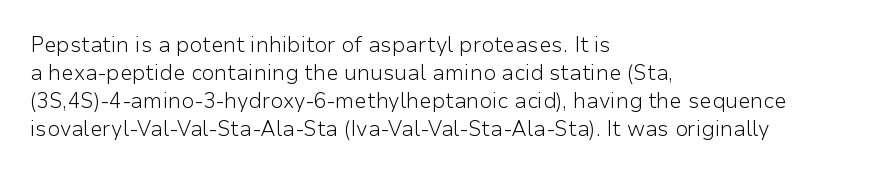
The paragraph has a hard left edge and a soft right edge. Rows of type keep a routine distance in the vertical direction. The letters sit at their default tracking, neither squeezed nor spread. Posture: vertical.
